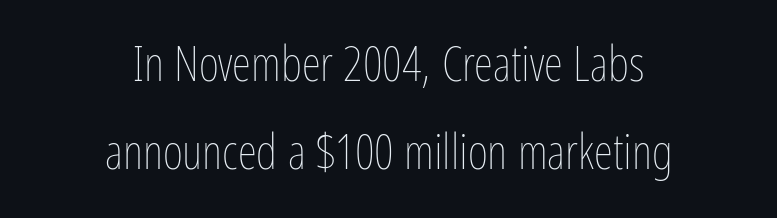
{"italic": "no", "bold": "no", "weight": "thin", "width": "condensed", "stroke_contrast": "low", "x_height": "medium", "monospaced": "no", "underline": "no", "align": "center", "line_spacing_ratio": 1.79, "letter_spacing": "normal", "letter_spacing_em": 0.0, "glyph_px": 49}
